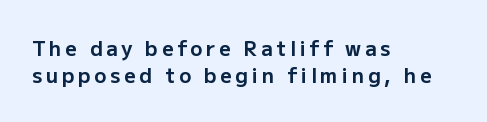
{"italic": "no", "bold": "yes", "underline": "no", "align": "left", "line_spacing": "normal", "line_spacing_ratio": 1.36, "glyph_px": 20}
